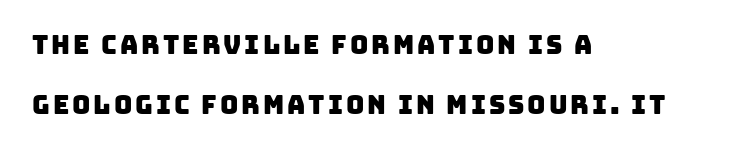
The image shows 25 px text type; set left-aligned, loose line spacing (2.41x), not underlined.
